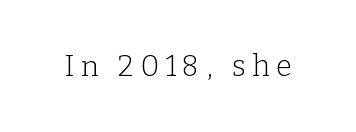
A bare baseline throughout the passage. The passage shown has open, widely tracked lettering throughout. This is roman type, the default non-slanted kind. The font family rendered here belongs to the serif group. Letters have the restrained weight of plain body copy at most. Think of a printed novel: that variable character pitch is what you see here.
